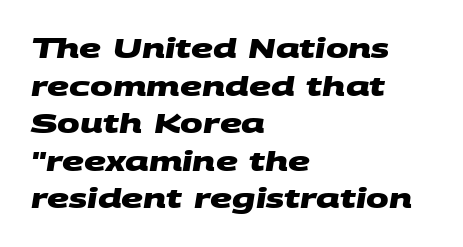
The image shows 27 px bold type; set left-aligned, normal line spacing (1.39x), normal letter spacing, not underlined.
